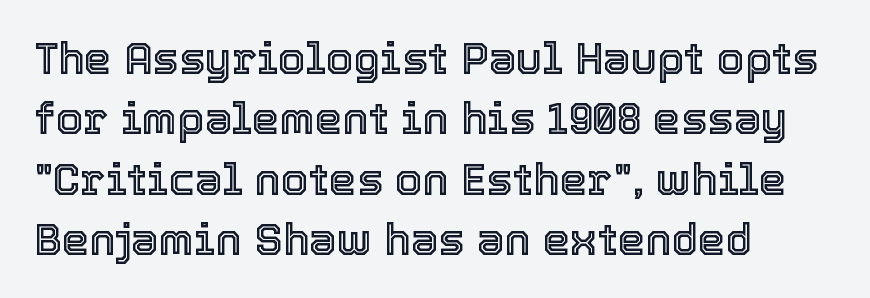
The image shows 44 px text type, upright; set left-aligned, normal line spacing (1.37x), normal letter spacing, not underlined; a medium x-height.
